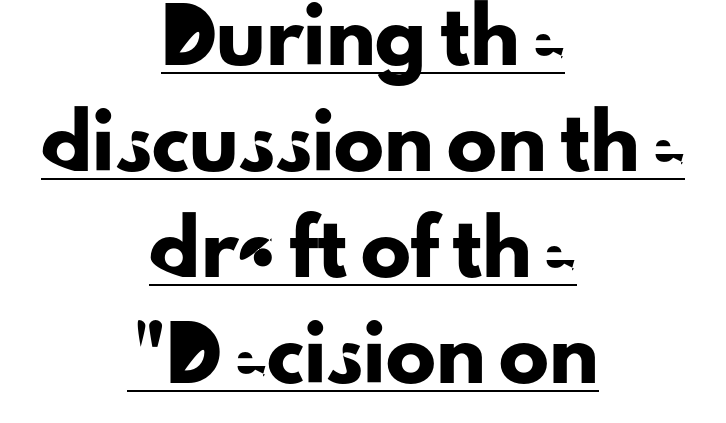
The letters advance in unequal steps, a hallmark of proportional type. Nope, no serifs anywhere on these letters. Decoration check: the copy is underlined. The lines are quadded center.
